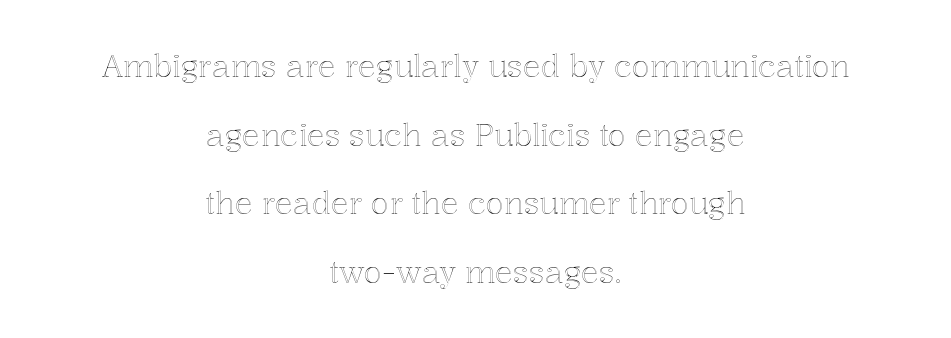
Q: Is the text italic (slanted)? A: No, it is upright.
Q: Is the text underlined? A: No.
Q: How is the paragraph aligned? A: Centered.
Q: Is the spacing between letters normal or unusually wide? A: Normal.
Q: Is the spacing between lines tight, normal or loose? A: Loose.
Q: Width (condensed, normal, or wide)? A: Normal.
Q: x-height? A: Medium.
Q: Monospaced? A: No.
